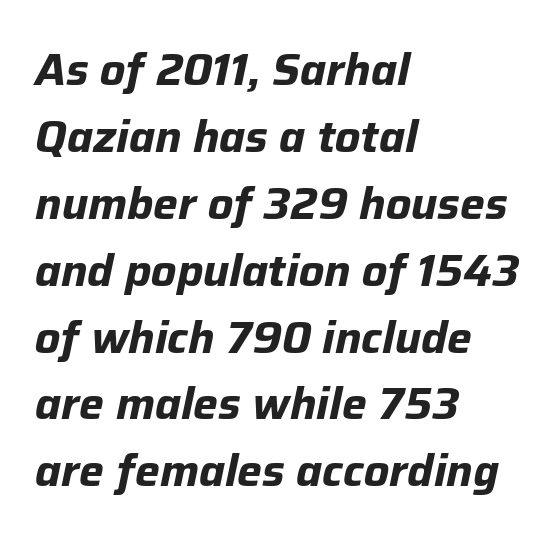
These lines sit exactly where default settings would place them. Would a proofreader flag this as italicized? Yes. The area under the type is left untouched. Proportional: the letters do not fall into vertical columns. Typeset ragged right — the left edge is the straight one. There is no visible air inserted between adjacent glyphs.
